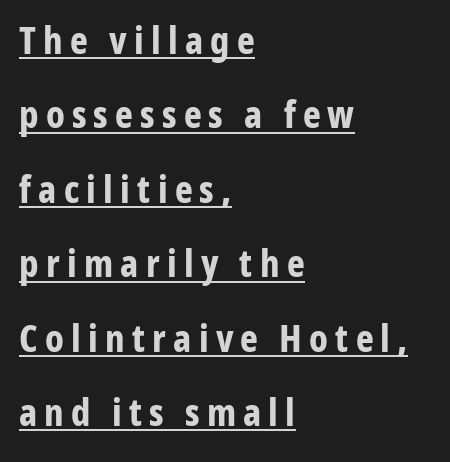
Q: Is the text bold? A: Yes.
Q: Is the text italic (slanted)? A: No, it is upright.
Q: Is the typeface a serif or a sans-serif typeface? A: Sans-serif.
Q: Is the text underlined? A: Yes.
Q: How is the paragraph aligned? A: Left-aligned.
Q: Is the spacing between lines tight, normal or loose? A: Loose.
Q: Width (condensed, normal, or wide)? A: Condensed.
Q: Stroke contrast? A: Low.
Q: x-height? A: Medium.
Q: Monospaced? A: No.
